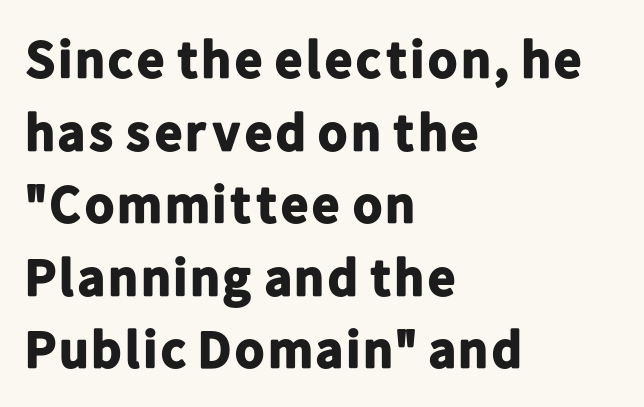
Q: Is the text bold? A: Yes.
Q: Is the text italic (slanted)? A: No, it is upright.
Q: Is the typeface a serif or a sans-serif typeface? A: Sans-serif.
Q: Is the text underlined? A: No.
Q: How is the paragraph aligned? A: Left-aligned.
Q: Is the spacing between letters normal or unusually wide? A: Normal.
Q: Is the spacing between lines tight, normal or loose? A: Normal.
Q: Width (condensed, normal, or wide)? A: Normal.
Q: Stroke contrast? A: Low.
Q: x-height? A: Medium.
Q: Monospaced? A: No.
